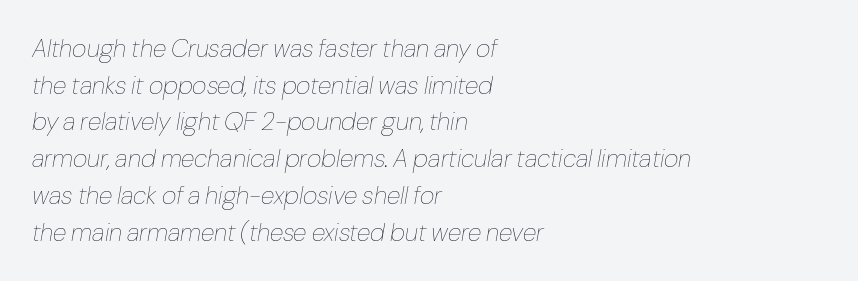
The image shows 25 px text type, italic (leaning right); set left-aligned, normal line spacing (1.47x), normal letter spacing, not underlined.
